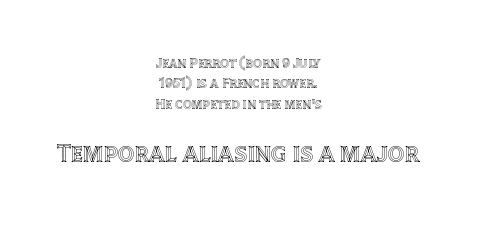
Q: Is the text italic (slanted)? A: No, it is upright.
Q: Is the text underlined? A: No.
Q: How is the paragraph aligned? A: Centered.
Q: Is the spacing between letters normal or unusually wide? A: Normal.
Q: Is the spacing between lines tight, normal or loose? A: Normal.
Q: Which block of text is set in a larger size, the first (top) or the second (bottom)? A: The second (bottom) one.
